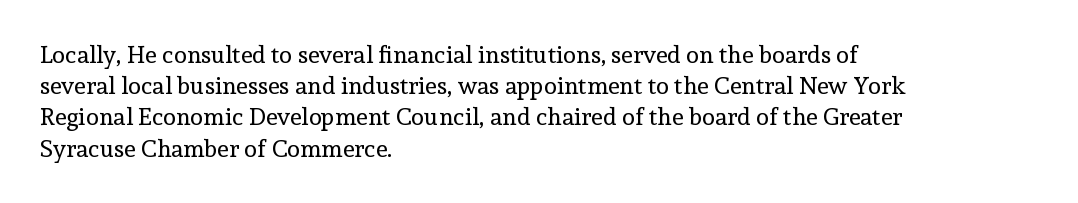
Q: Is the text bold? A: No.
Q: Is the text italic (slanted)? A: No, it is upright.
Q: Is the text underlined? A: No.
Q: How is the paragraph aligned? A: Left-aligned.
Q: Is the spacing between letters normal or unusually wide? A: Normal.
Q: Is the spacing between lines tight, normal or loose? A: Normal.
